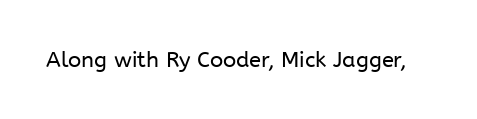
The space directly below the letters is spotless. Quick note: not italic, upright. The line texture is even and compact thanks to regular tracking. These glyphs show unthickened strokes, regular width or finer.
